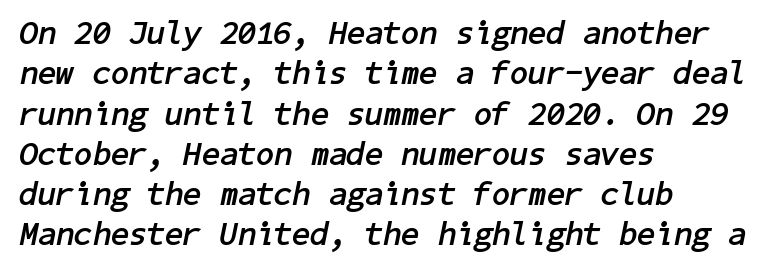
{"italic": "yes", "lean": "right", "slant_degrees": 11, "bold": "yes", "weight": "semibold", "width": "normal", "stroke_contrast": "low", "x_height": "medium", "underline": "no", "align": "left", "line_spacing_ratio": 1.22, "letter_spacing": "normal", "letter_spacing_em": 0.0, "glyph_px": 33}
